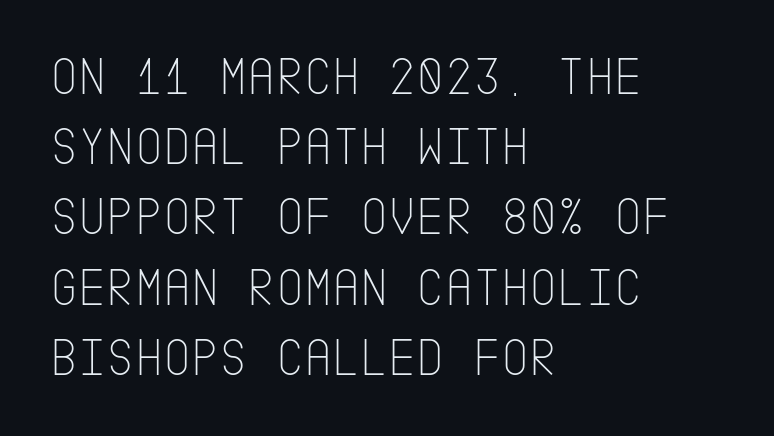
Is the letter spacing exaggerated? No — it looks like the ordinary default. Posture: straight, roman, zero tilt. Any mark beneath the type? The region is blank. Letters have the restrained weight of plain body copy at most. Honestly, the row spacing looks completely unremarkable. Casual observation: everything's shoved over to the left.
